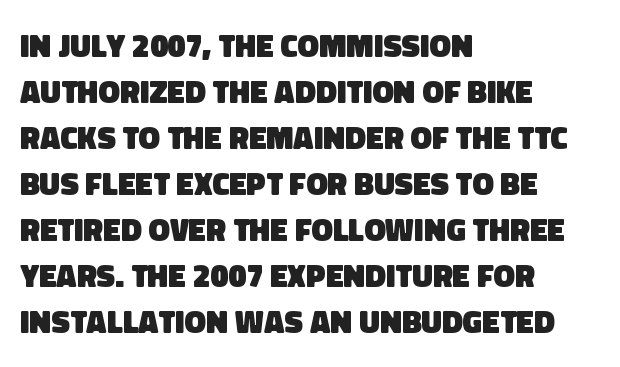
Q: Is the text bold? A: Yes.
Q: Is the typeface a serif or a sans-serif typeface? A: Sans-serif.
Q: Is the text underlined? A: No.
Q: How is the paragraph aligned? A: Left-aligned.
Q: Is the spacing between letters normal or unusually wide? A: Normal.
Q: Is the spacing between lines tight, normal or loose? A: Normal.
Q: Width (condensed, normal, or wide)? A: Normal.
Q: Stroke contrast? A: Low.
Q: x-height? A: Large.
Q: Monospaced? A: No.
